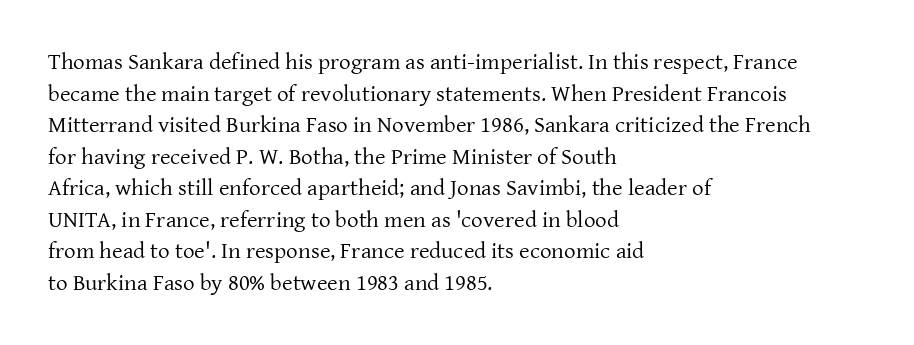
Q: Is the text bold? A: No.
Q: Is the text italic (slanted)? A: No, it is upright.
Q: Is the text underlined? A: No.
Q: How is the paragraph aligned? A: Left-aligned.
Q: Is the spacing between letters normal or unusually wide? A: Normal.
Q: Is the spacing between lines tight, normal or loose? A: Normal.
